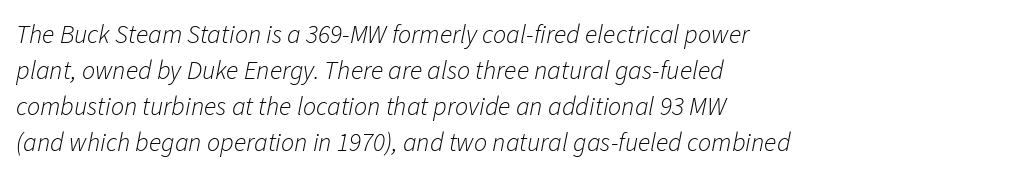
Evenly set lines give the paragraph a standard silhouette. This rendering features lettering with no underline. No extra ink here — the face is not bold. Posture: slanted.
